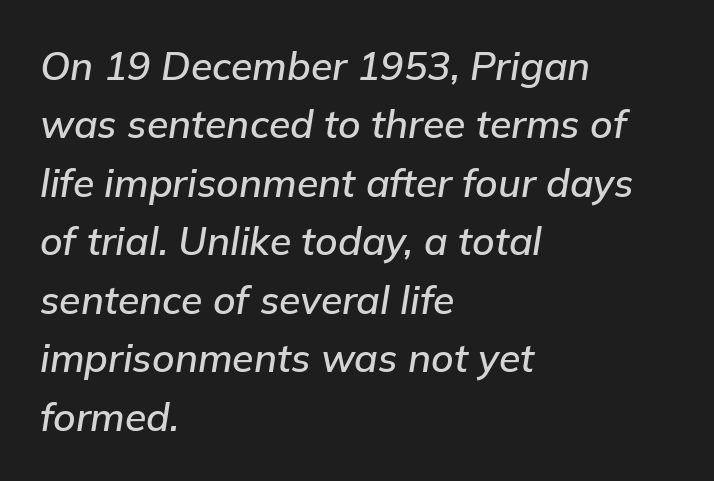
Q: Is the text italic (slanted)? A: Yes, it leans right by about 9 degrees.
Q: Is the text underlined? A: No.
Q: How is the paragraph aligned? A: Left-aligned.
Q: Is the spacing between letters normal or unusually wide? A: Normal.
Q: Is the spacing between lines tight, normal or loose? A: Normal.
Q: Width (condensed, normal, or wide)? A: Normal.
Q: Stroke contrast? A: Low.
Q: x-height? A: Medium.
Q: Monospaced? A: No.
